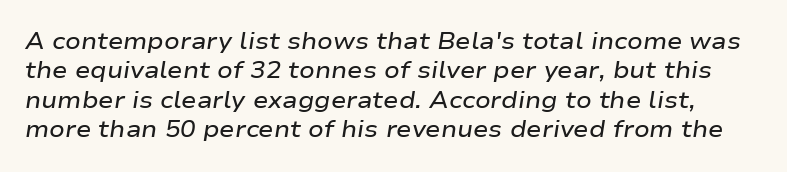
Q: Is the text bold? A: Semi-bold.
Q: Is the text italic (slanted)? A: Yes, it leans right by about 9 degrees.
Q: Is the text underlined? A: No.
Q: Is the spacing between letters normal or unusually wide? A: Normal.
Q: Is the spacing between lines tight, normal or loose? A: Normal.
